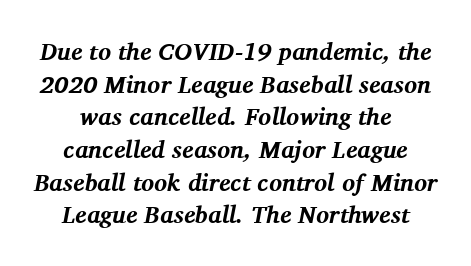
Q: Is the text bold? A: Yes.
Q: Is the text italic (slanted)? A: Yes, it leans right by about 11 degrees.
Q: Is the text underlined? A: No.
Q: How is the paragraph aligned? A: Centered.
Q: Is the spacing between letters normal or unusually wide? A: Normal.
Q: Is the spacing between lines tight, normal or loose? A: Normal.
